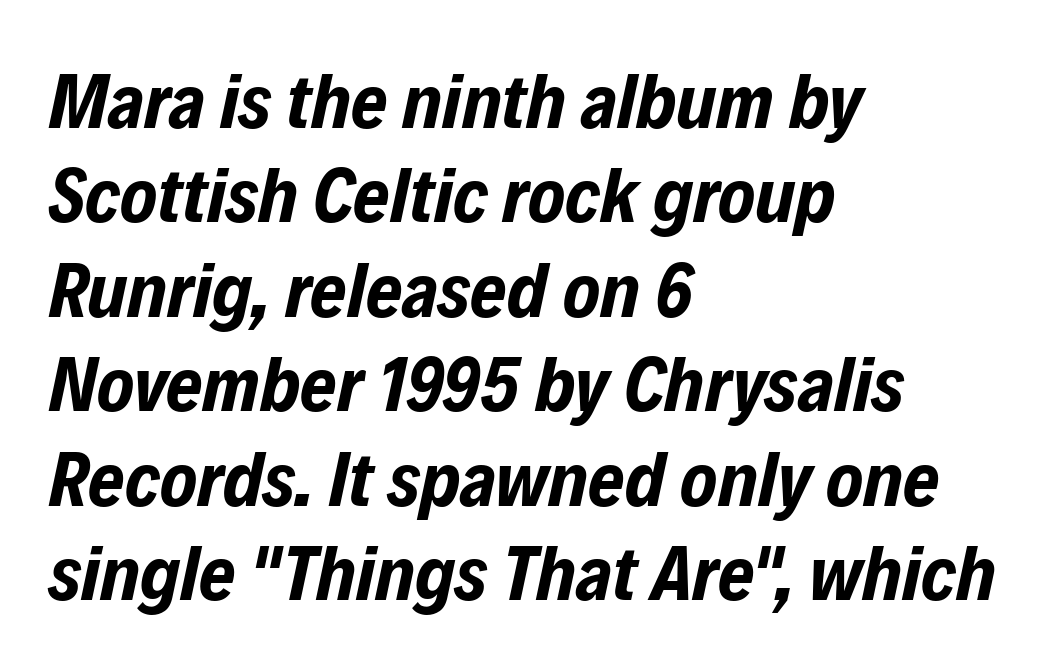
This is oblique type, the kind used for emphasis or titles. Its strokes are broad and dark, the hallmark of bold type. The words here are not underlined. Casual observation: everything's shoved over to the left. Compared with typical body copy, the letter spacing here is the same. Think of a printed novel: that variable character pitch is what you see here.
